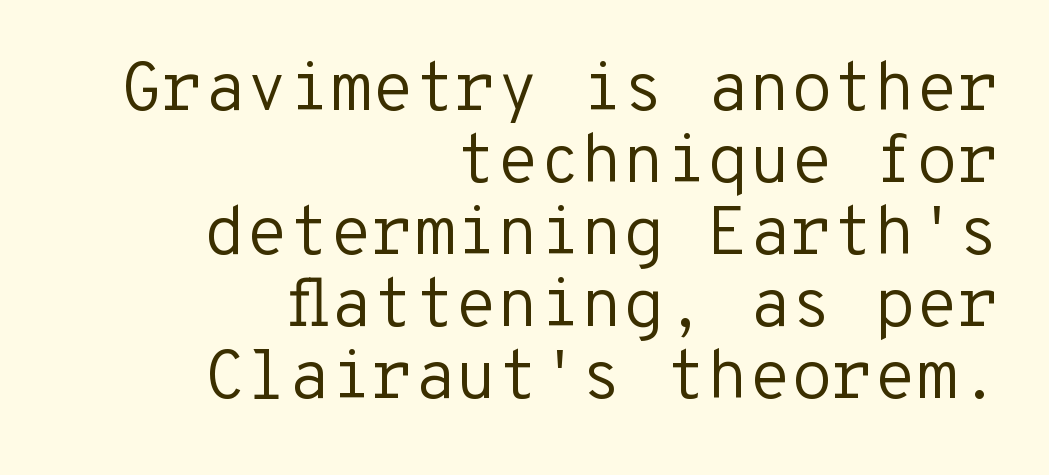
Q: Is the text bold? A: No.
Q: Is the text italic (slanted)? A: No, it is upright.
Q: Is the typeface a serif or a sans-serif typeface? A: Sans-serif.
Q: Is the text underlined? A: No.
Q: How is the paragraph aligned? A: Right-aligned.
Q: Is the spacing between letters normal or unusually wide? A: Normal.
Q: Is the spacing between lines tight, normal or loose? A: Tight.
Q: Width (condensed, normal, or wide)? A: Normal.
Q: Stroke contrast? A: Low.
Q: x-height? A: Medium.
Q: Monospaced? A: Yes.
